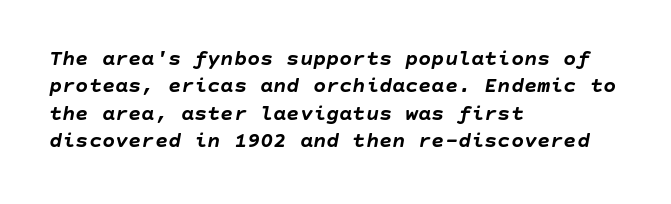
Does the leading feel generous? No, just average. Tall strokes in this sample are angled rather than plumb. The paragraph shown leans on its left margin. Any mark beneath the type? The region is blank. Tracking here is standard; glyphs follow each other at the usual distance. Summary of weight: heavy, a full bold.
